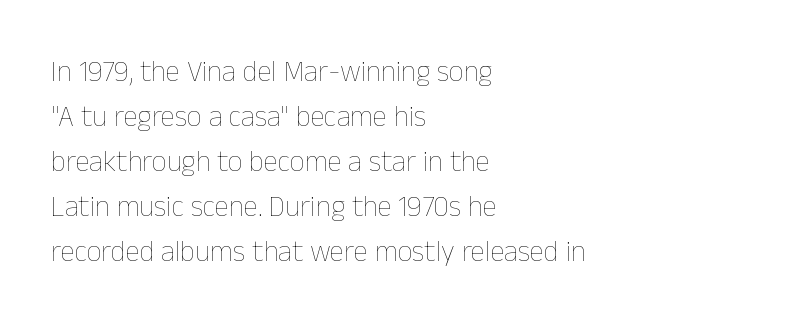
Q: Is the text bold? A: No.
Q: Is the text italic (slanted)? A: No, it is upright.
Q: Is the text underlined? A: No.
Q: How is the paragraph aligned? A: Left-aligned.
Q: Is the spacing between letters normal or unusually wide? A: Normal.
Q: Is the spacing between lines tight, normal or loose? A: Normal.
Q: Width (condensed, normal, or wide)? A: Normal.
Q: Stroke contrast? A: Low.
Q: x-height? A: Medium.
Q: Monospaced? A: No.
